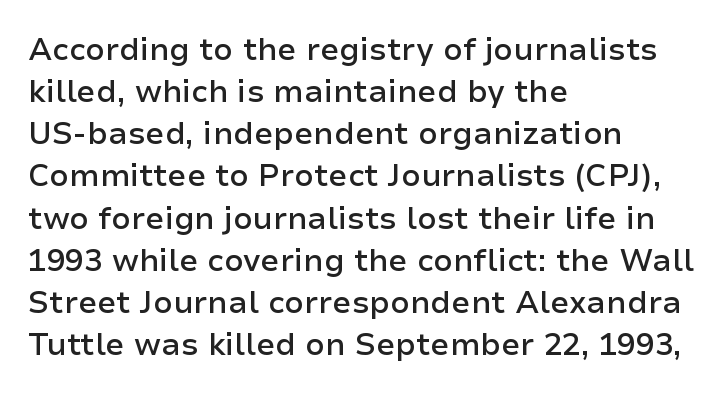
Leading: standard. The letters advance in unequal steps, a hallmark of proportional type. The sample has been set in demibold, a notch under bold. The font family rendered here belongs to the sans-serif group. Nope, not italic — everything's standing straight. Notice how the passage keeps a crisp vertical edge on the left only.
